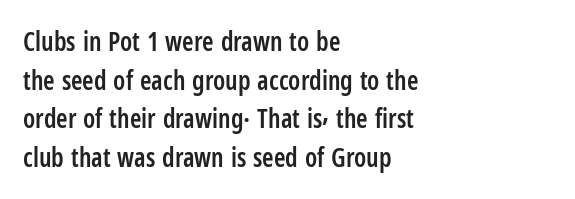
{"italic": "no", "bold": "semi", "underline": "no", "align": "left", "line_spacing": "normal", "line_spacing_ratio": 1.49, "letter_spacing": "normal", "letter_spacing_em": 0.0, "glyph_px": 26}
